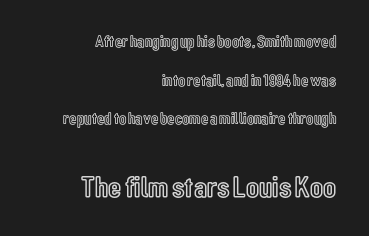
The image shows 30 px condensed type, upright; set right-aligned, loose line spacing (2.27x), normal letter spacing, not underlined; the second (bottom) block is 1.76x larger; a medium x-height.
